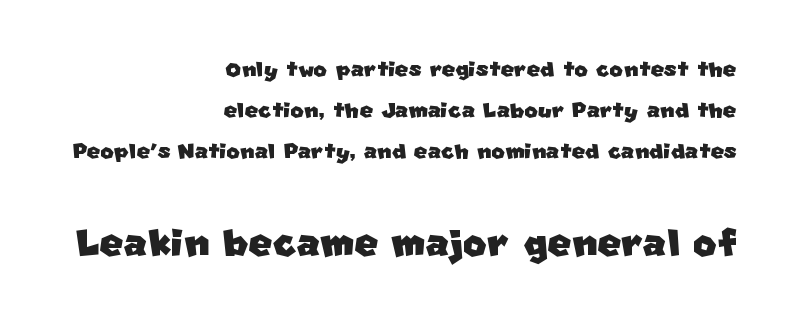
The image shows 51 px sans-serif type; set right-aligned, normal line spacing (1.41x), normal letter spacing, not underlined; the second (bottom) block is 1.76x larger; low stroke contrast and a large x-height.
